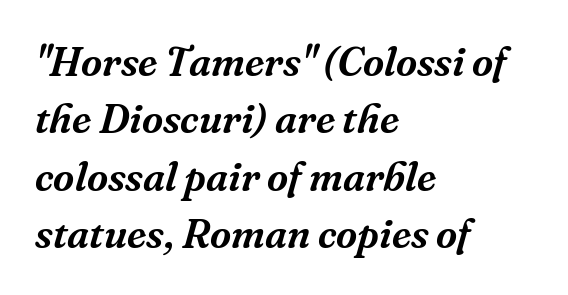
{"serif": "yes", "italic": "yes", "lean": "right", "slant_degrees": 16, "width": "normal", "stroke_contrast": "medium", "x_height": "medium", "monospaced": "no", "underline": "no", "align": "left", "line_spacing": "normal", "line_spacing_ratio": 1.4, "letter_spacing": "normal", "letter_spacing_em": 0.0, "glyph_px": 41}
